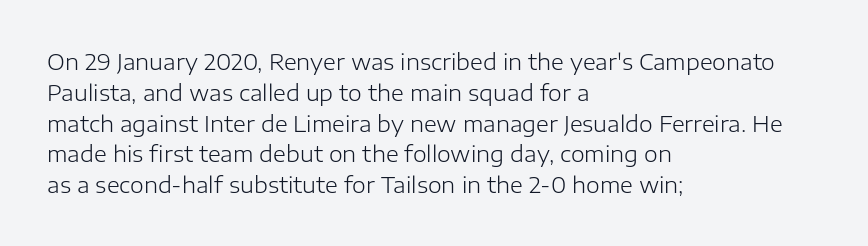
Q: Is the text bold? A: No.
Q: Is the text italic (slanted)? A: No, it is upright.
Q: Is the text underlined? A: No.
Q: How is the paragraph aligned? A: Left-aligned.
Q: Is the spacing between letters normal or unusually wide? A: Normal.
Q: Is the spacing between lines tight, normal or loose? A: Normal.
